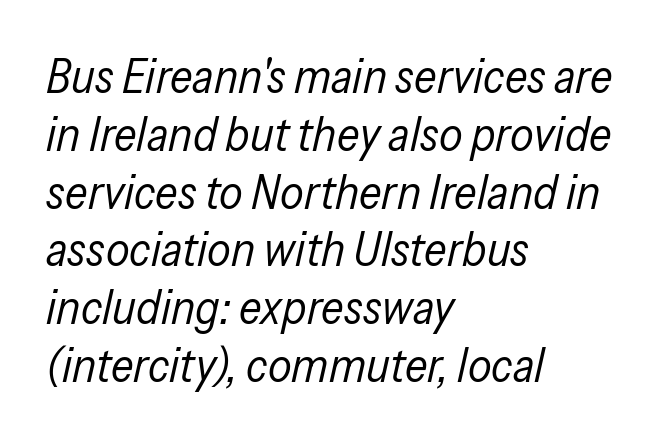
Observe the ordinary spacing: letters are neighbours, not strangers. Is the type heavy? It reads as light-to-regular instead. Tall strokes in this sample are angled rather than plumb. The typesetter chose a ragged-right arrangement here. The zone under the glyphs is completely vacant.
